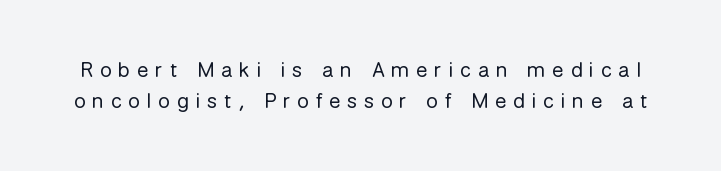
The image shows 21 px text type, upright; set normal line spacing (1.49x), unusually wide letter spacing (+0.33 em), not underlined.
